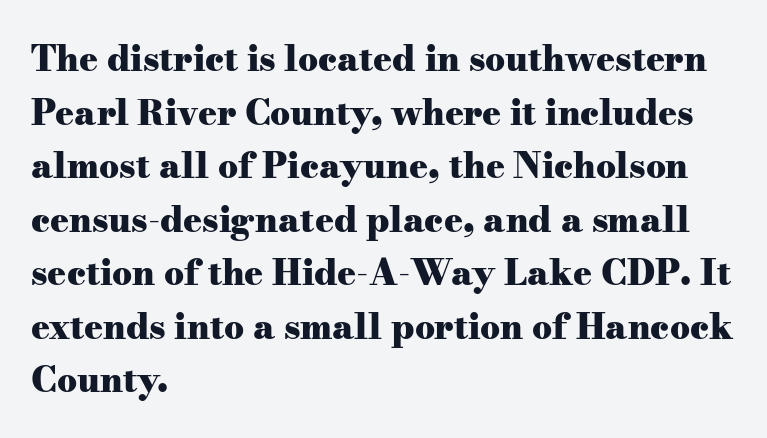
The image shows 35 px heavy, wide serif type, upright; set left-aligned, normal line spacing (1.53x), normal letter spacing, not underlined; medium stroke contrast and a small x-height.
